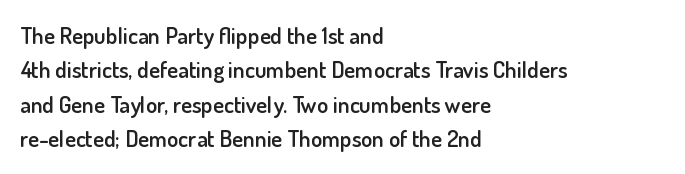
The sample has been set in demibold, a notch under bold. Students, observe: this is what conventionally led text looks like. All the whitespace from short lines collects on the right. Descenders are the only things crossing below the line.
